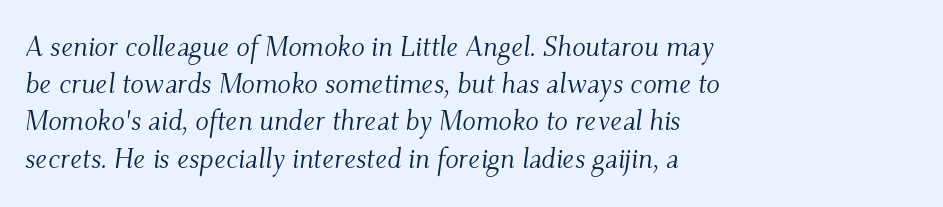
The image shows 28 px light serif type, italic (leaning right); set left-aligned, normal line spacing (1.33x), normal letter spacing, not underlined; medium stroke contrast and a small x-height.
